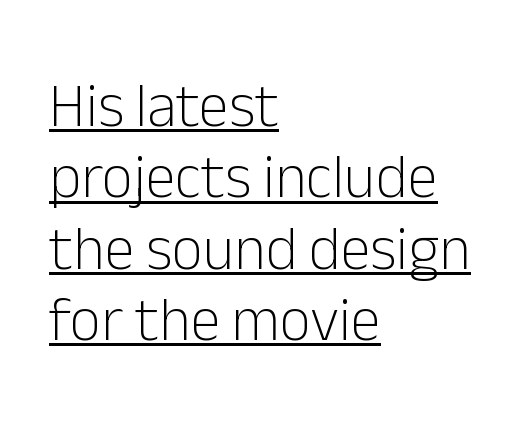
{"serif": "no", "italic": "no", "bold": "no", "weight": "light", "width": "normal", "stroke_contrast": "low", "x_height": "medium", "monospaced": "no", "underline": "yes", "align": "left", "line_spacing_ratio": 1.17, "letter_spacing": "normal", "letter_spacing_em": 0.0, "glyph_px": 61}
